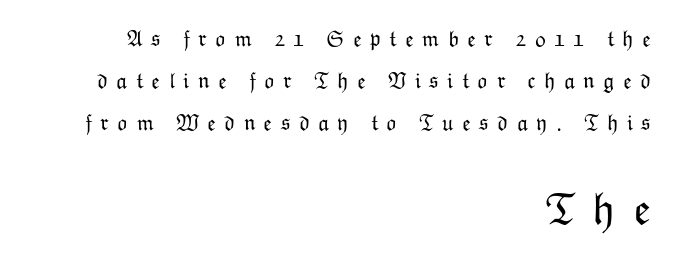
The image shows 45 px light type, upright; set right-aligned, loose line spacing (1.9x), unusually wide letter spacing (+0.38 em), not underlined; the second (bottom) block is 2.05x larger; low stroke contrast and a medium x-height.
